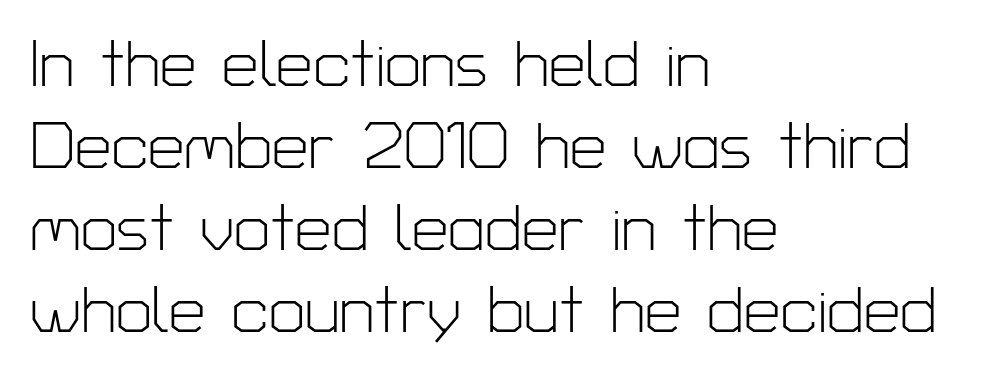
Q: Is the text bold? A: No.
Q: Is the text italic (slanted)? A: No, it is upright.
Q: Is the typeface a serif or a sans-serif typeface? A: Sans-serif.
Q: Is the text underlined? A: No.
Q: How is the paragraph aligned? A: Left-aligned.
Q: Is the spacing between letters normal or unusually wide? A: Normal.
Q: Is the spacing between lines tight, normal or loose? A: Normal.
Q: Width (condensed, normal, or wide)? A: Normal.
Q: Stroke contrast? A: Low.
Q: x-height? A: Medium.
Q: Monospaced? A: No.
